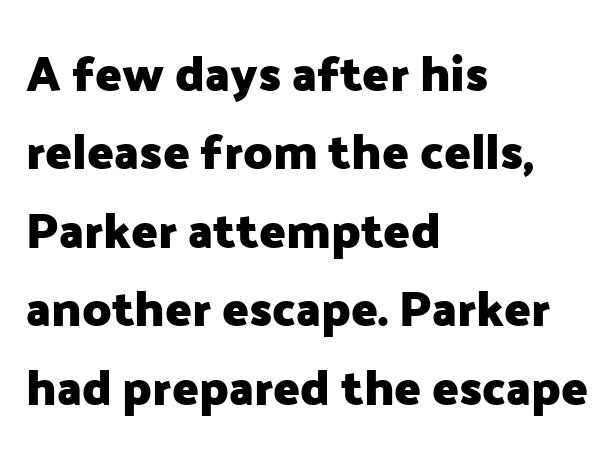
The image shows 49 px heavy sans-serif type, upright; set left-aligned, normal line spacing (1.6x), normal letter spacing, not underlined; low stroke contrast and a medium x-height.
